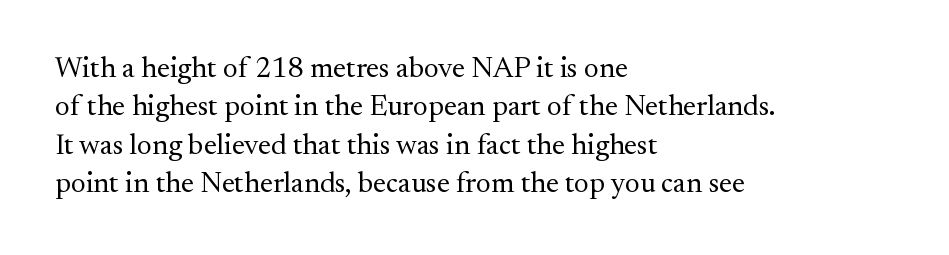
The image shows 29 px regular-weight serif type, upright; set left-aligned, normal line spacing (1.32x), normal letter spacing, not underlined; medium stroke contrast and a small x-height.
